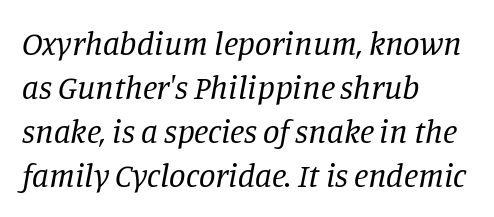
Q: Is the text bold? A: No.
Q: Is the text italic (slanted)? A: Yes, it leans right by about 11 degrees.
Q: Is the typeface a serif or a sans-serif typeface? A: Serif.
Q: Is the text underlined? A: No.
Q: How is the paragraph aligned? A: Left-aligned.
Q: Is the spacing between letters normal or unusually wide? A: Normal.
Q: Is the spacing between lines tight, normal or loose? A: Normal.
Q: Width (condensed, normal, or wide)? A: Normal.
Q: Stroke contrast? A: Low.
Q: x-height? A: Large.
Q: Monospaced? A: No.
